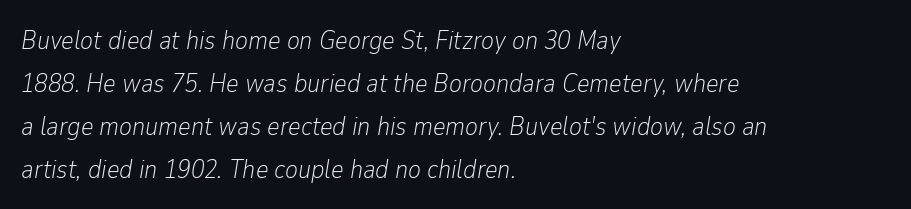
{"italic": "yes", "lean": "right", "slant_degrees": 9, "bold": "no", "underline": "no", "align": "left", "line_spacing": "normal", "line_spacing_ratio": 1.59, "letter_spacing": "normal", "letter_spacing_em": 0.0, "glyph_px": 27}
